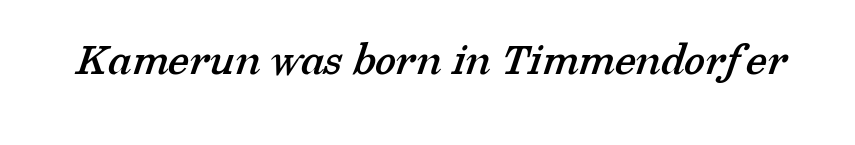
Q: Is the typeface a serif or a sans-serif typeface? A: Serif.
Q: Is the text underlined? A: No.
Q: Is the spacing between letters normal or unusually wide? A: Normal.
Q: Width (condensed, normal, or wide)? A: Normal.
Q: Stroke contrast? A: Low.
Q: x-height? A: Medium.
Q: Monospaced? A: No.
